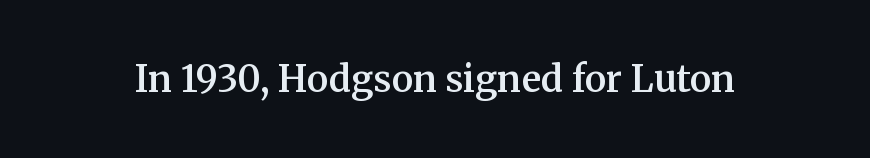
The image shows 37 px semibold serif type, upright; set normal letter spacing, not underlined; medium stroke contrast and a medium x-height.
